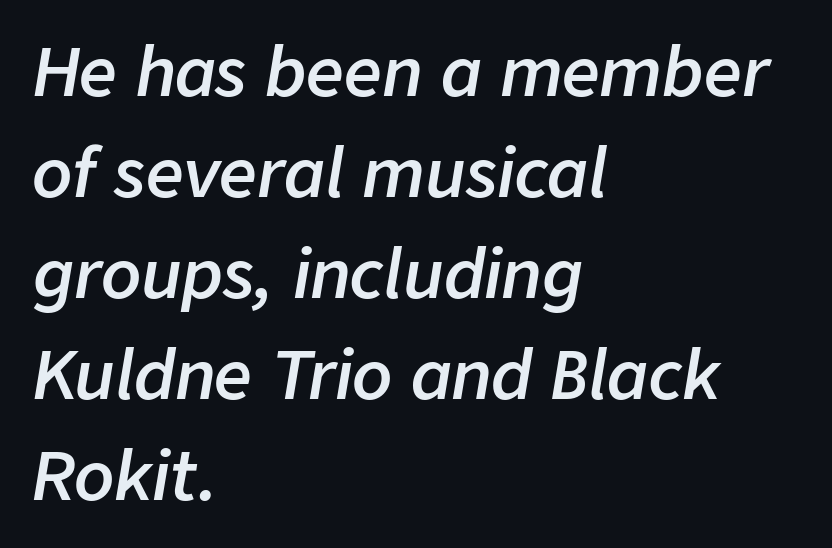
The image shows 66 px semibold type, italic (leaning right); set left-aligned, normal line spacing (1.53x), normal letter spacing, not underlined; low stroke contrast and a medium x-height.
